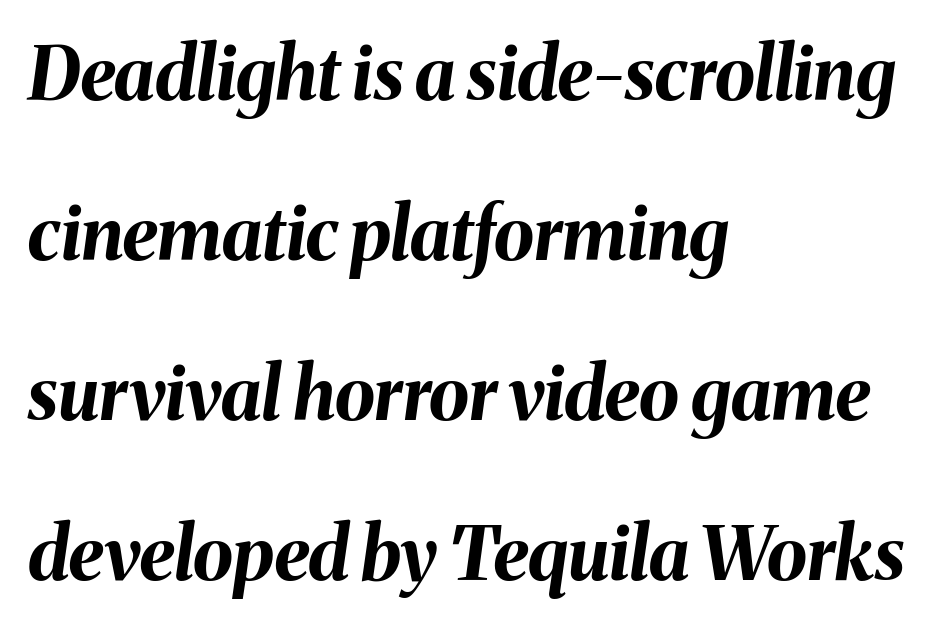
Unmarked baselines from the first word to the last. In CSS terms this would be text-align: left. The lettering tilts uniformly, giving the passage an italic look. The lines are spread far apart with generous leading.
